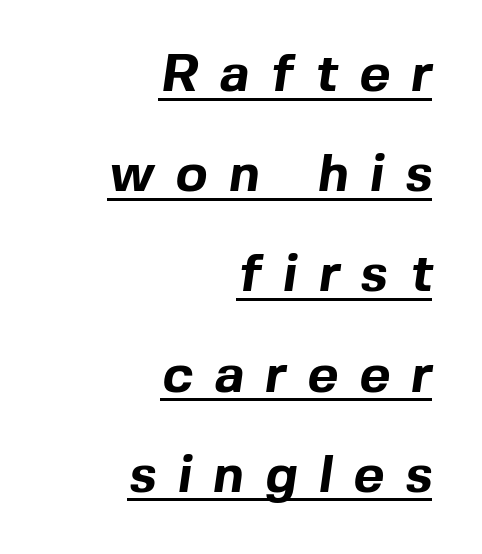
The image shows 53 px bold sans-serif type; set right-aligned, line spacing 1.89x, unusually wide letter spacing (+0.4 em), underlined; a medium x-height.
